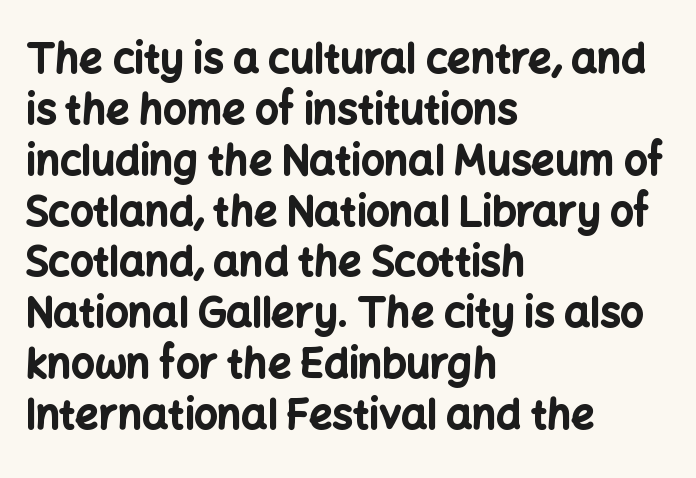
Is this a sans? Yes — the strokes have no serifs. Each word holds together tightly as a unit, with standard inter-letter gaps. Line beginnings align vertically; line endings do not. The rendering uses natural spacing where letterforms have individual widths.
